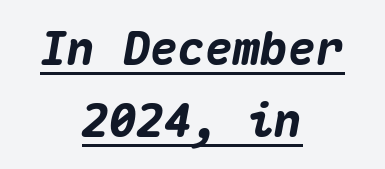
Q: Is the text bold? A: Yes.
Q: Is the text italic (slanted)? A: Yes, it leans right by about 10 degrees.
Q: Is the text underlined? A: Yes.
Q: How is the paragraph aligned? A: Centered.
Q: Is the spacing between letters normal or unusually wide? A: Normal.
Q: Is the spacing between lines tight, normal or loose? A: Normal.
Q: Width (condensed, normal, or wide)? A: Normal.
Q: Stroke contrast? A: Medium.
Q: x-height? A: Medium.
Q: Monospaced? A: Yes.
